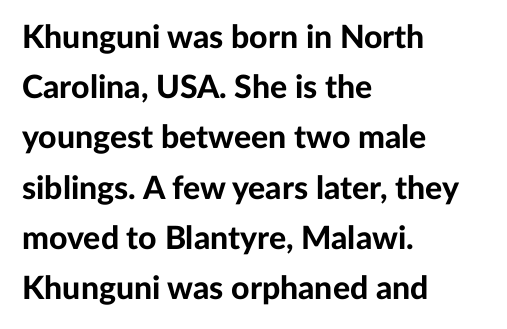
{"serif": "no", "italic": "no", "bold": "yes", "weight": "bold", "width": "normal", "stroke_contrast": "low", "x_height": "medium", "monospaced": "no", "underline": "no", "align": "left", "line_spacing": "normal", "line_spacing_ratio": 1.57, "letter_spacing": "normal", "letter_spacing_em": 0.0, "glyph_px": 32}
